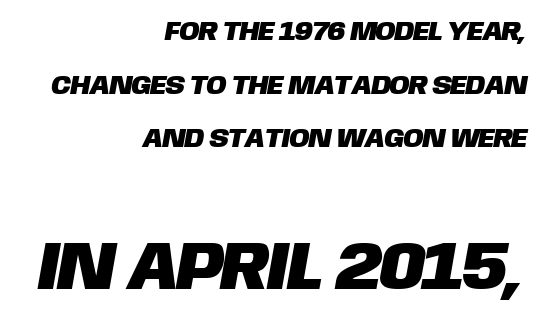
Q: Is the typeface a serif or a sans-serif typeface? A: Sans-serif.
Q: Is the text underlined? A: No.
Q: How is the paragraph aligned? A: Right-aligned.
Q: Is the spacing between letters normal or unusually wide? A: Normal.
Q: Is the spacing between lines tight, normal or loose? A: Loose.
Q: Which block of text is set in a larger size, the first (top) or the second (bottom)? A: The second (bottom) one.
Q: Width (condensed, normal, or wide)? A: Normal.
Q: Stroke contrast? A: Low.
Q: x-height? A: Large.
Q: Monospaced? A: No.
